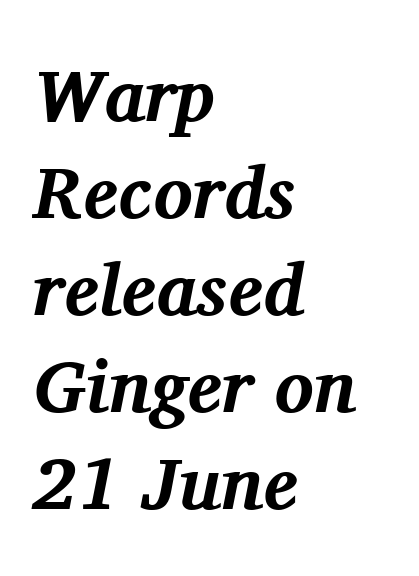
Does the leading feel generous? No, just average. The compositor pushed each line to the left boundary. The baseline area is clear. Each letter keeps its own natural width here, so spacing adapts to shape.
